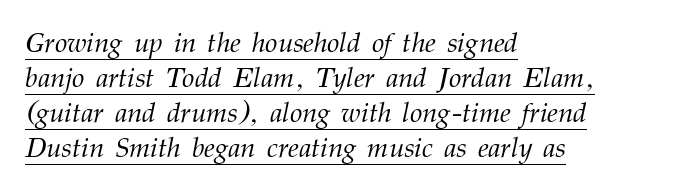
The image shows 28 px light serif type, italic (leaning right); set left-aligned, normal line spacing (1.25x), normal letter spacing, underlined; medium stroke contrast and a medium x-height.
